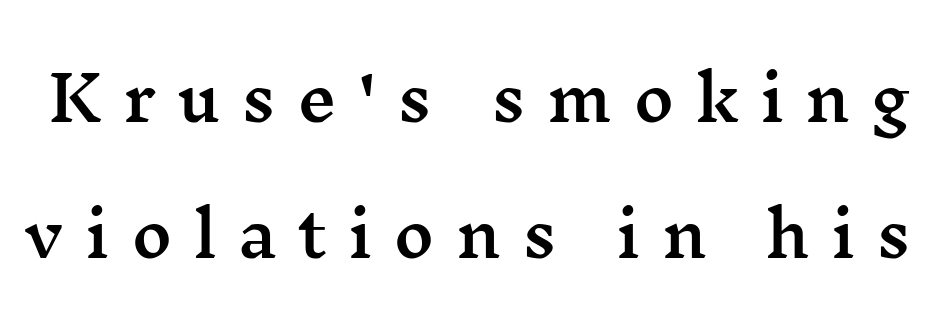
The area under the type is left untouched. A great deal of white space separates one row of letters from the next. This sample has the flowing, uneven cadence of proportional lettering. Look at the tracking — it's clearly loosened, letters drifting apart.
